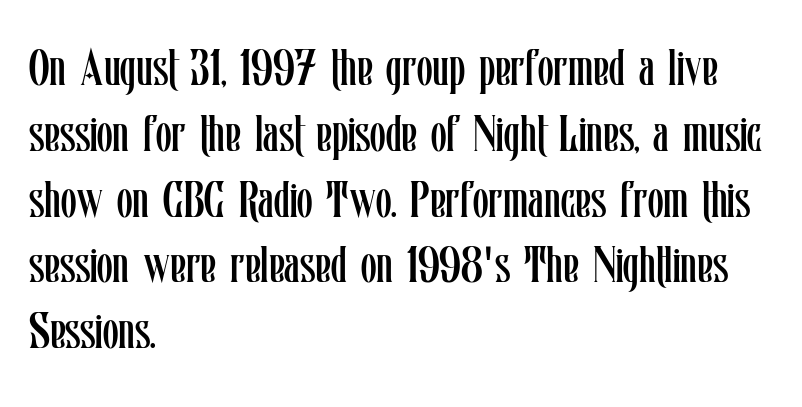
The image shows 51 px regular-weight, condensed type, upright; set left-aligned, normal line spacing (1.29x), normal letter spacing, not underlined; low stroke contrast and a medium x-height.
